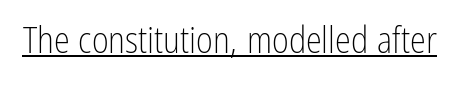
Q: Is the text bold? A: No.
Q: Is the text italic (slanted)? A: No, it is upright.
Q: Is the typeface a serif or a sans-serif typeface? A: Sans-serif.
Q: Is the text underlined? A: Yes.
Q: Is the spacing between letters normal or unusually wide? A: Normal.
Q: Width (condensed, normal, or wide)? A: Condensed.
Q: Stroke contrast? A: Low.
Q: x-height? A: Medium.
Q: Monospaced? A: No.
